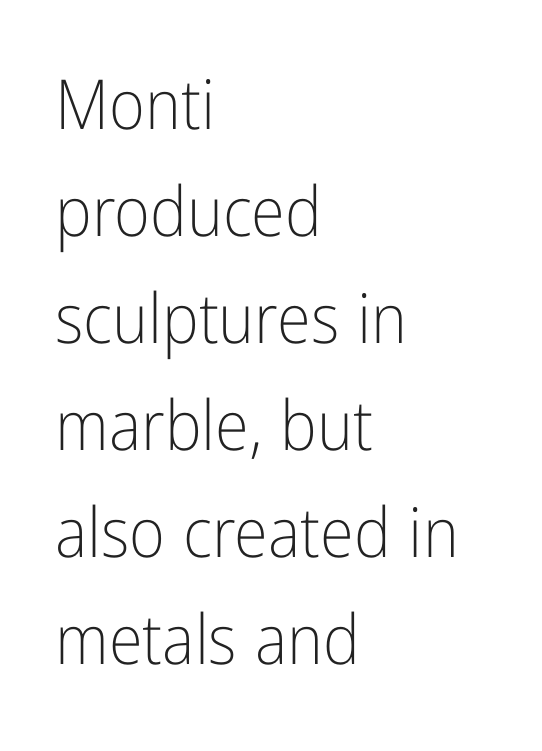
{"serif": "no", "italic": "no", "bold": "no", "weight": "light", "width": "condensed", "stroke_contrast": "low", "x_height": "medium", "monospaced": "no", "underline": "no", "align": "left", "line_spacing": "normal", "line_spacing_ratio": 1.55, "letter_spacing": "normal", "letter_spacing_em": 0.0, "glyph_px": 69}
